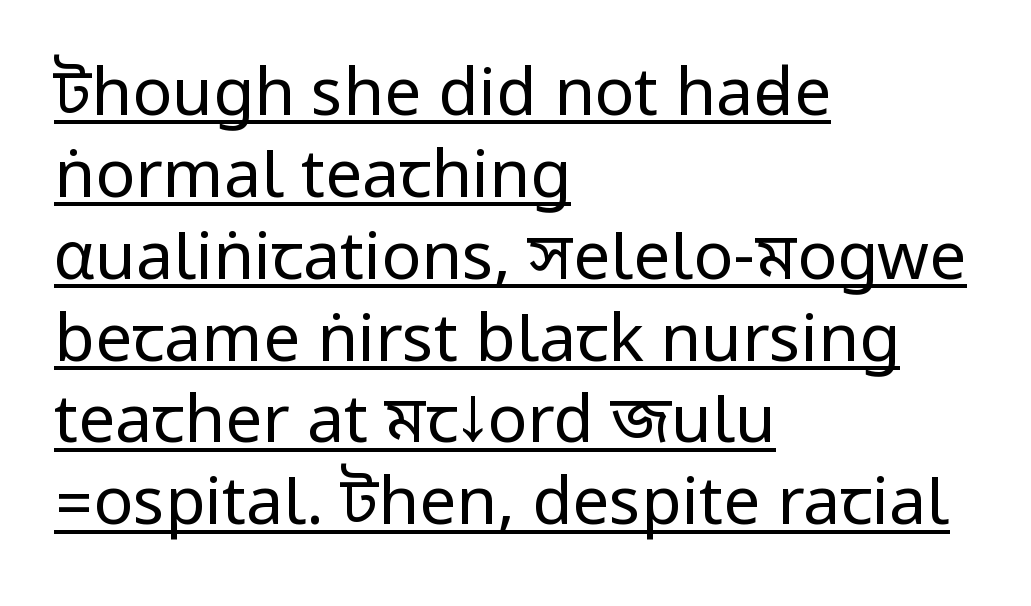
{"serif": "no", "italic": "no", "bold": "no", "weight": "regular", "width": "condensed", "stroke_contrast": "low", "underline": "yes", "align": "left", "line_spacing_ratio": 1.24, "letter_spacing": "normal", "letter_spacing_em": 0.0, "glyph_px": 66}
